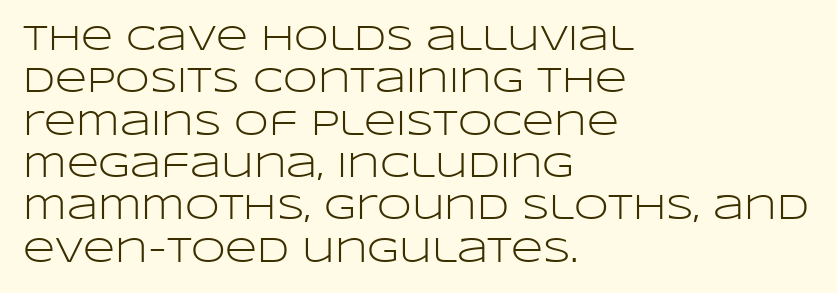
Clear beneath every line of the passage. The font's upright variant was chosen for this text. The font sits on the lighter half of the weight spectrum, regular included. What stands out about the letter spacing? Nothing — it is the standard amount. Serifs: no, the terminals of the letterforms are clean.
